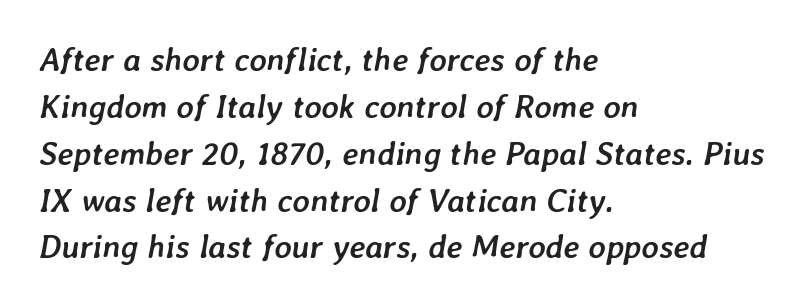
{"italic": "yes", "lean": "right", "slant_degrees": 7, "bold": "yes", "weight": "semibold", "width": "normal", "stroke_contrast": "low", "x_height": "medium", "monospaced": "no", "underline": "no", "align": "left", "line_spacing": "normal", "line_spacing_ratio": 1.42, "letter_spacing": "normal", "letter_spacing_em": 0.0, "glyph_px": 33}
